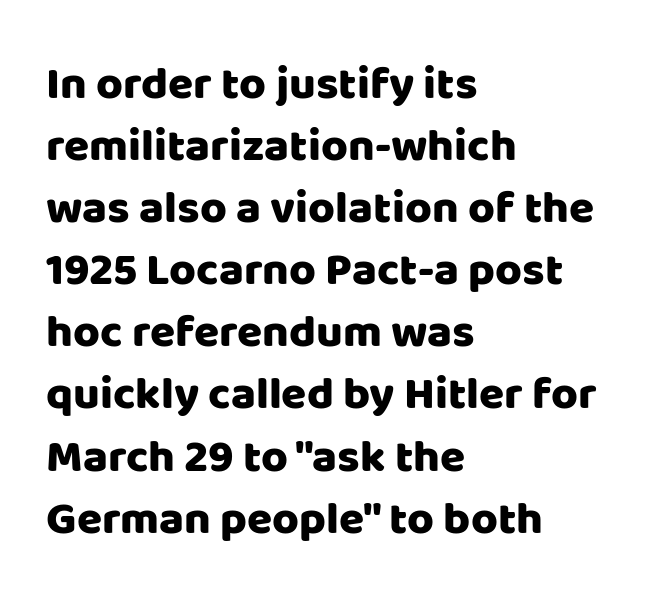
Q: Is the text italic (slanted)? A: No, it is upright.
Q: Is the typeface a serif or a sans-serif typeface? A: Sans-serif.
Q: Is the text underlined? A: No.
Q: How is the paragraph aligned? A: Left-aligned.
Q: Is the spacing between letters normal or unusually wide? A: Normal.
Q: Is the spacing between lines tight, normal or loose? A: Normal.
Q: Width (condensed, normal, or wide)? A: Normal.
Q: Stroke contrast? A: Low.
Q: x-height? A: Large.
Q: Monospaced? A: No.
